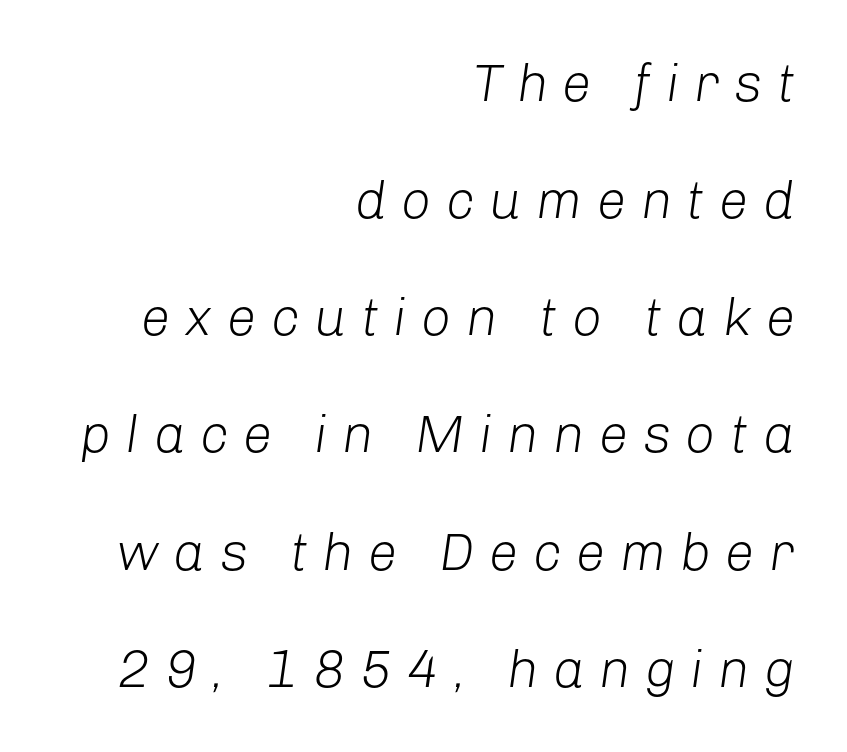
The image shows 53 px light type, italic (leaning right); set right-aligned, loose line spacing (2.21x), unusually wide letter spacing (+0.27 em), not underlined; low stroke contrast and a medium x-height.
